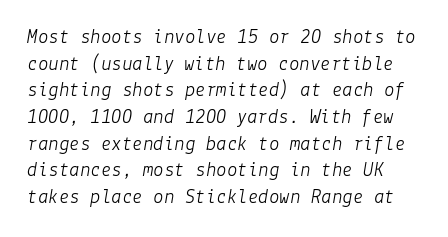
{"italic": "yes", "lean": "right", "slant_degrees": 9, "bold": "no", "underline": "no", "line_spacing": "normal", "line_spacing_ratio": 1.27, "letter_spacing": "normal", "letter_spacing_em": 0.0, "glyph_px": 21}
